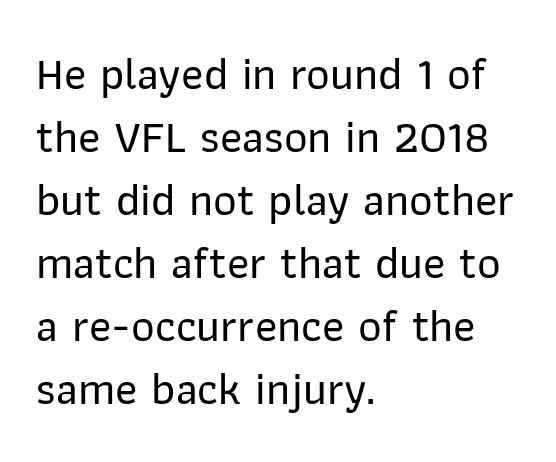
The image shows 46 px sans-serif type, upright; set left-aligned, normal line spacing (1.37x), normal letter spacing, not underlined; low stroke contrast and a medium x-height.
